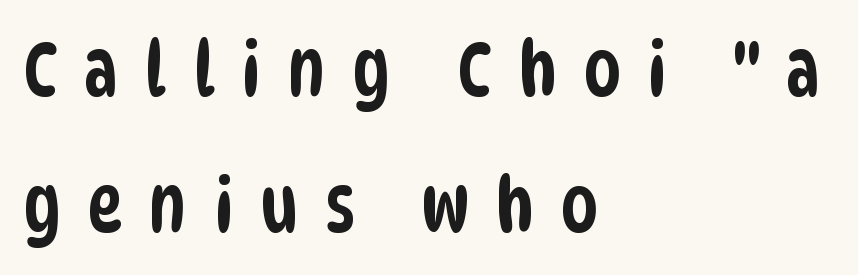
Q: Is the typeface a serif or a sans-serif typeface? A: Sans-serif.
Q: Is the text underlined? A: No.
Q: How is the paragraph aligned? A: Left-aligned.
Q: Is the spacing between letters normal or unusually wide? A: Unusually wide.
Q: Width (condensed, normal, or wide)? A: Condensed.
Q: Stroke contrast? A: Low.
Q: x-height? A: Large.
Q: Monospaced? A: No.
